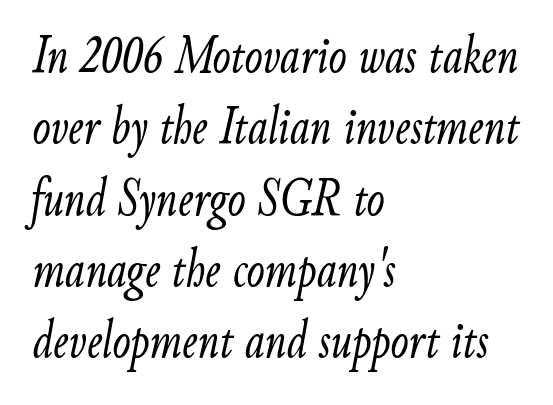
Q: Is the text bold? A: No.
Q: Is the text italic (slanted)? A: Yes, it leans right by about 9 degrees.
Q: Is the text underlined? A: No.
Q: How is the paragraph aligned? A: Left-aligned.
Q: Is the spacing between letters normal or unusually wide? A: Normal.
Q: Is the spacing between lines tight, normal or loose? A: Normal.
Q: Width (condensed, normal, or wide)? A: Condensed.
Q: Stroke contrast? A: Low.
Q: x-height? A: Small.
Q: Monospaced? A: No.
